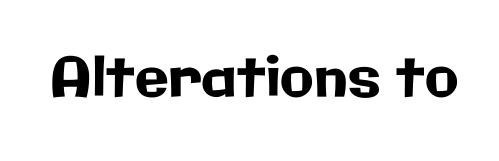
The image shows 55 px sans-serif type, upright; set normal letter spacing, not underlined; low stroke contrast and a medium x-height.
